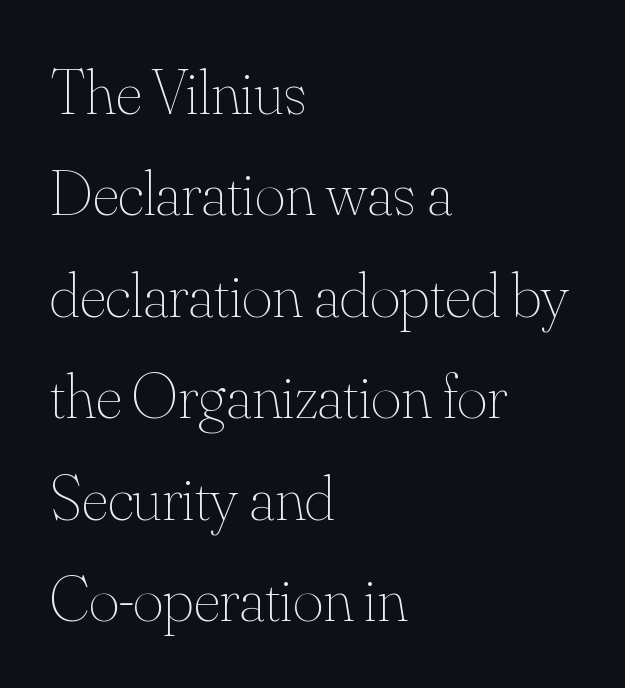
These lines stack with their left ends in a neat column. Posture: straight, roman, zero tilt. The rendering uses a moderate line-height, typical for paragraphs. Compared with typical body copy, the letter spacing here is the same. The cut favours lightness, reaching ordinary text weight at its darkest.
